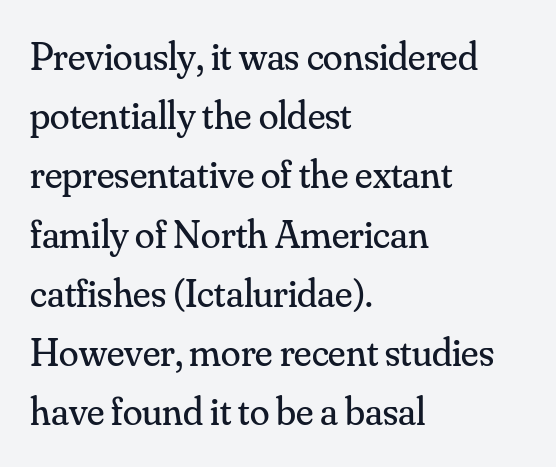
Notice how the passage keeps a crisp vertical edge on the left only. The rendering keeps characters at their native spacing. Posture: straight, roman, zero tilt. The cut favours lightness, reaching ordinary text weight at its darkest. Each row of text sits above clean, open space.
